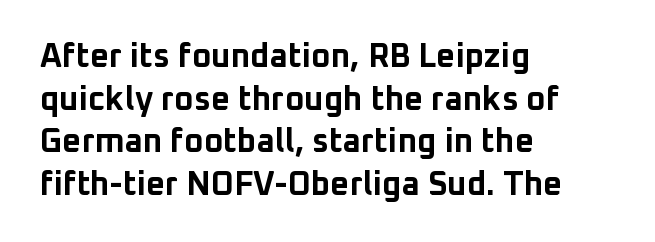
Characters remain perfectly vertical along every line. Observe the ordinary spacing: letters are neighbours, not strangers. Bold? Absolutely — the strokes are thick and heavy. In terms of letterform style, serifs are entirely absent. These lines are set flush left with a ragged right edge.
